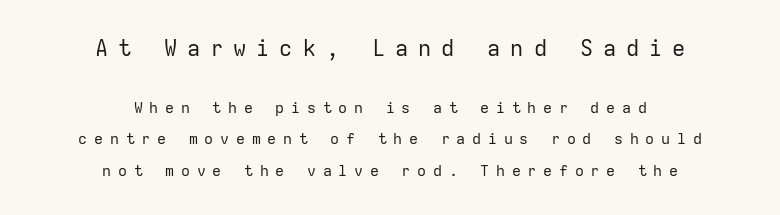
Compared with typical paragraphs, the rows here are farther apart. Unlike italic type, these characters show no tilt at all. This sample uses expanded letter spacing, leaving extra air between glyphs. The paragraph has two soft edges and a firm central axis. Size hierarchy here favors the leading block over the trailing one.
